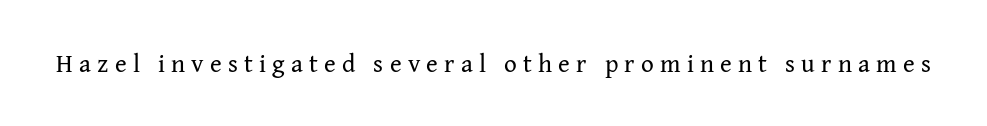
Q: Is the text bold? A: No.
Q: Is the text italic (slanted)? A: No, it is upright.
Q: Is the text underlined? A: No.
Q: Is the spacing between letters normal or unusually wide? A: Unusually wide.
